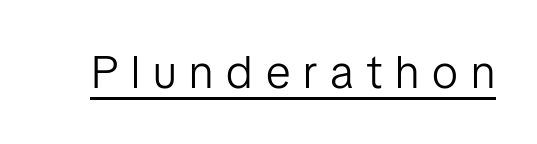
{"serif": "no", "italic": "no", "bold": "no", "weight": "light", "width": "normal", "stroke_contrast": "low", "x_height": "medium", "monospaced": "no", "underline": "yes", "letter_spacing": "wide", "letter_spacing_em": 0.28, "glyph_px": 46}
